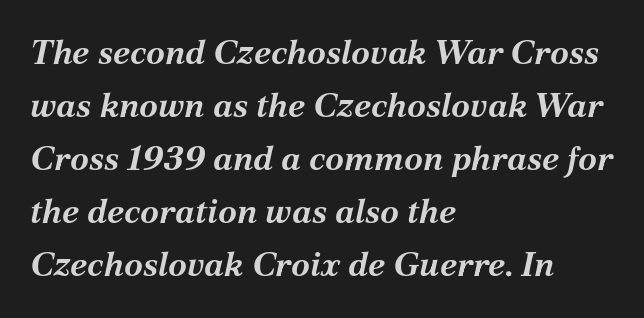
{"italic": "yes", "lean": "right", "slant_degrees": 12, "bold": "yes", "weight": "bold", "width": "normal", "stroke_contrast": "medium", "x_height": "medium", "monospaced": "no", "underline": "no", "align": "left", "line_spacing": "normal", "line_spacing_ratio": 1.56, "letter_spacing": "normal", "letter_spacing_em": 0.0, "glyph_px": 34}
